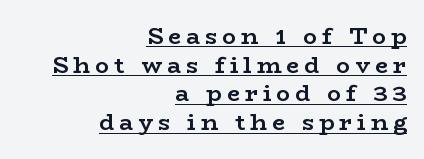
The image shows 23 px bold type, upright; set right-aligned, normal line spacing (1.25x), unusually wide letter spacing (+0.22 em), underlined.
